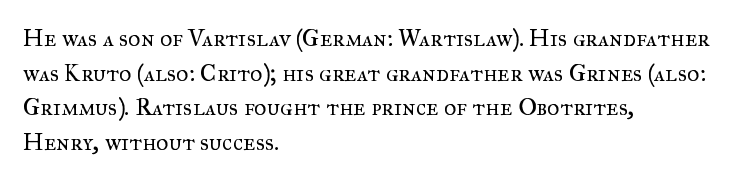
The image shows 24 px text type, upright; set left-aligned, normal line spacing (1.44x), normal letter spacing, not underlined.
